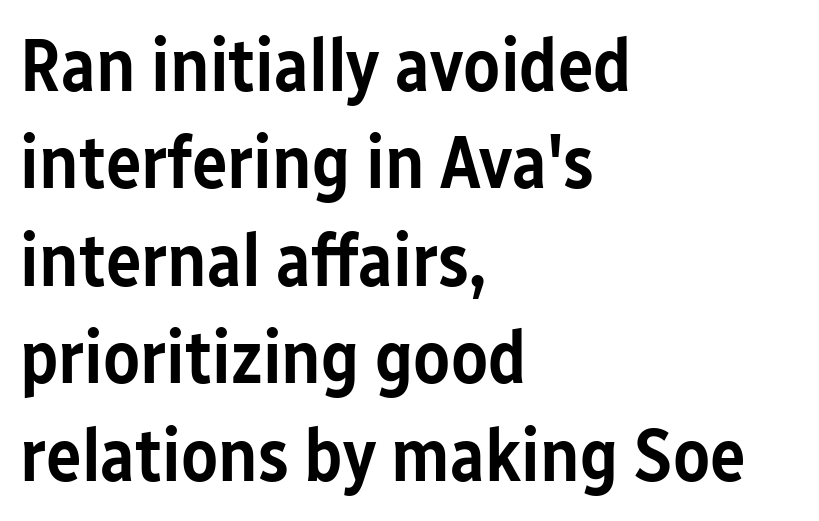
Q: Is the text bold? A: Semi-bold.
Q: Is the text italic (slanted)? A: No, it is upright.
Q: Is the typeface a serif or a sans-serif typeface? A: Sans-serif.
Q: Is the text underlined? A: No.
Q: How is the paragraph aligned? A: Left-aligned.
Q: Is the spacing between letters normal or unusually wide? A: Normal.
Q: Is the spacing between lines tight, normal or loose? A: Normal.
Q: Width (condensed, normal, or wide)? A: Condensed.
Q: Stroke contrast? A: Low.
Q: x-height? A: Medium.
Q: Monospaced? A: No.
